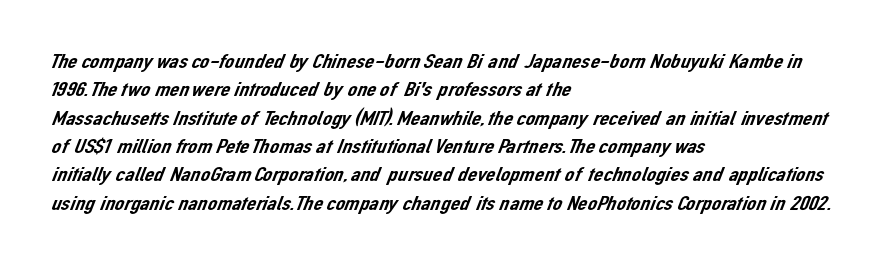
The image shows 21 px text type; set left-aligned, normal line spacing (1.35x), normal letter spacing, not underlined.
